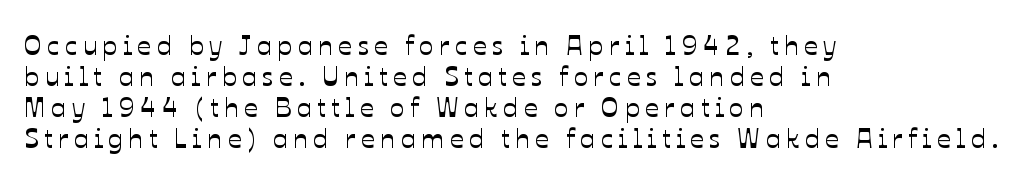
The image shows 27 px text type, upright; set left-aligned, tight line spacing (1.15x), unusually wide letter spacing (+0.2 em), not underlined.
